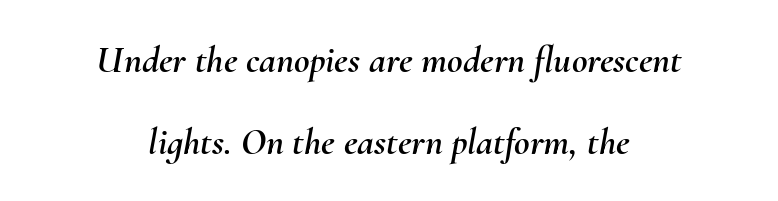
{"italic": "yes", "lean": "right", "slant_degrees": 10, "width": "normal", "stroke_contrast": "medium", "x_height": "small", "monospaced": "no", "underline": "no", "align": "center", "line_spacing": "loose", "line_spacing_ratio": 2.15, "letter_spacing": "normal", "letter_spacing_em": 0.0, "glyph_px": 38}
